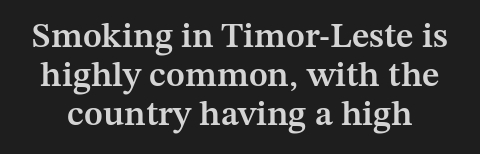
A typesetter would mark this as roman, not italic. The characters display serif detailing at their extremities. Is the type bold? Partly — it's a semibold, heavier than regular but not fully bold. The line texture is even and compact thanks to regular tracking. The block of text is dense from top to bottom, with scant space between rows.
